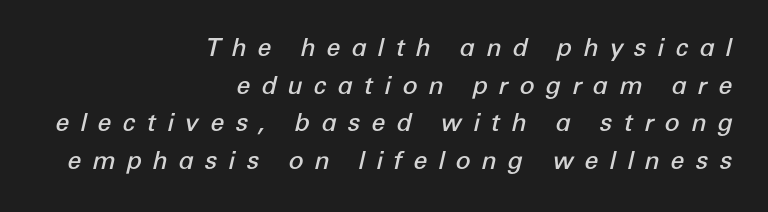
{"italic": "yes", "lean": "right", "slant_degrees": 12, "bold": "semi", "underline": "no", "align": "right", "line_spacing": "normal", "line_spacing_ratio": 1.51, "letter_spacing": "wide", "letter_spacing_em": 0.43, "glyph_px": 25}
